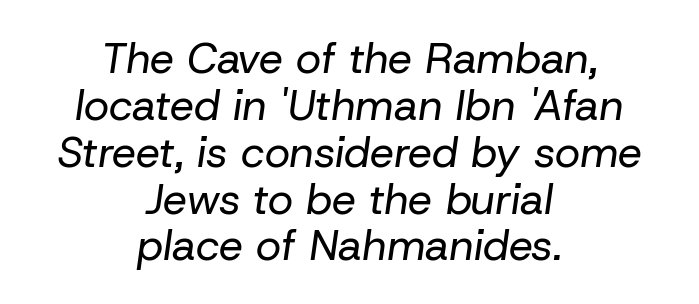
The designer dialed line spacing down below the default. This reads as an unemphasized weight, regular at the heaviest. Is the block centered? Yes — each line is placed symmetrically about the middle. Characters are canted at an angle relative to the baseline's perpendicular. The space beneath each line is pristine and unruled. Spacing verdict: proportional, widths tailored to each character.
